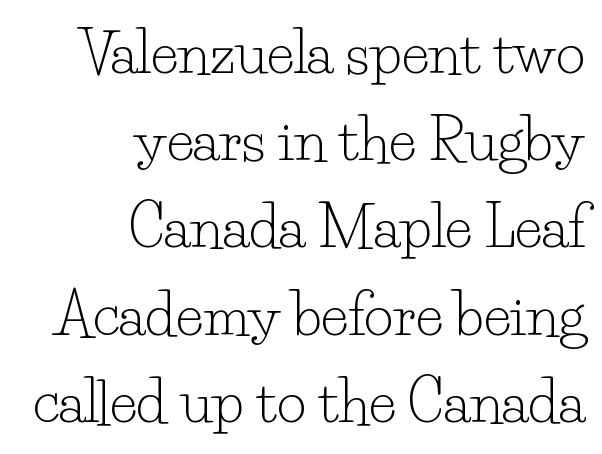
Q: Is the text bold? A: No.
Q: Is the text italic (slanted)? A: No, it is upright.
Q: Is the typeface a serif or a sans-serif typeface? A: Serif.
Q: Is the text underlined? A: No.
Q: How is the paragraph aligned? A: Right-aligned.
Q: Is the spacing between letters normal or unusually wide? A: Normal.
Q: Is the spacing between lines tight, normal or loose? A: Normal.
Q: Width (condensed, normal, or wide)? A: Normal.
Q: Stroke contrast? A: Low.
Q: x-height? A: Small.
Q: Monospaced? A: No.
